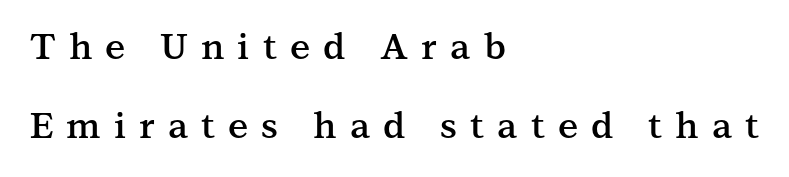
The image shows 36 px semibold serif type, upright; set left-aligned, loose line spacing (2.2x), unusually wide letter spacing (+0.36 em), not underlined; medium stroke contrast and a medium x-height.
